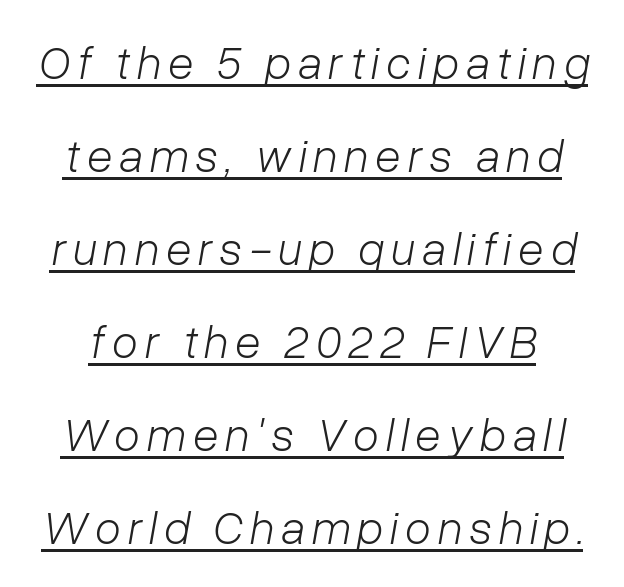
The image shows 47 px light type, italic (leaning right); set loose line spacing (1.98x), underlined; low stroke contrast and a medium x-height.
